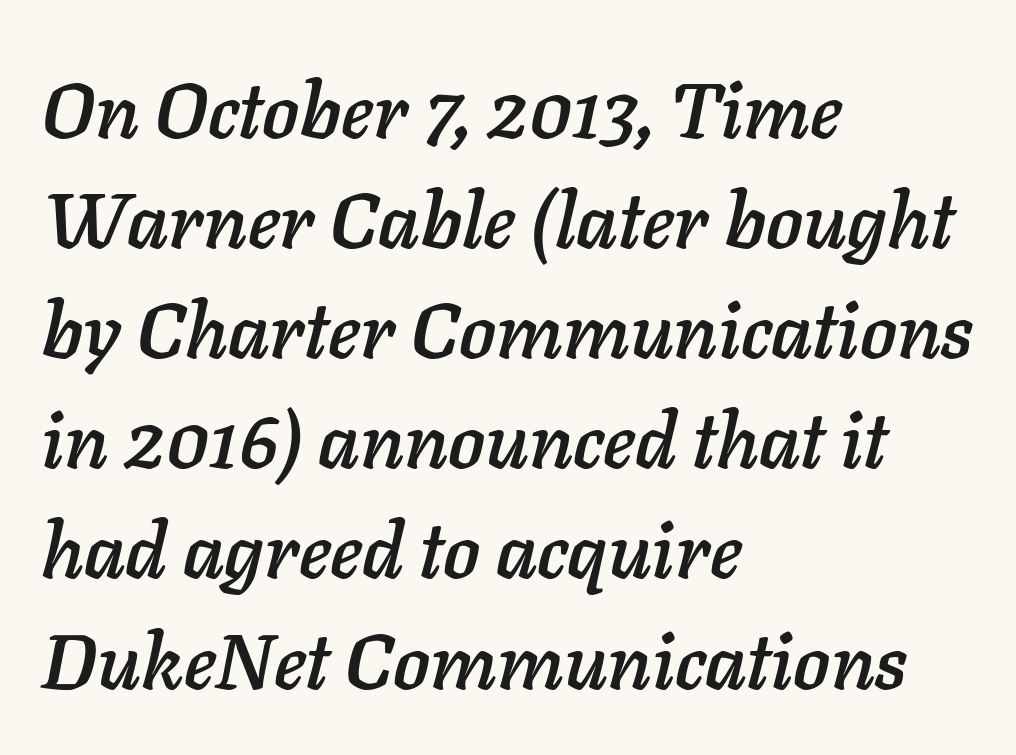
Q: Is the text italic (slanted)? A: Yes, it leans right by about 11 degrees.
Q: Is the text underlined? A: No.
Q: How is the paragraph aligned? A: Left-aligned.
Q: Is the spacing between letters normal or unusually wide? A: Normal.
Q: Is the spacing between lines tight, normal or loose? A: Normal.
Q: Width (condensed, normal, or wide)? A: Normal.
Q: Stroke contrast? A: Low.
Q: x-height? A: Medium.
Q: Monospaced? A: No.
